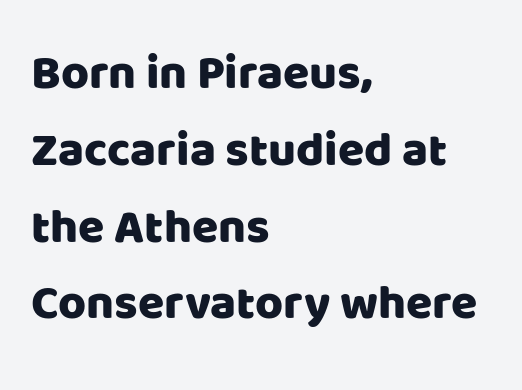
{"serif": "no", "italic": "no", "width": "normal", "stroke_contrast": "low", "x_height": "large", "monospaced": "no", "underline": "no", "align": "left", "line_spacing": "normal", "line_spacing_ratio": 1.6, "letter_spacing": "normal", "letter_spacing_em": 0.0, "glyph_px": 48}
